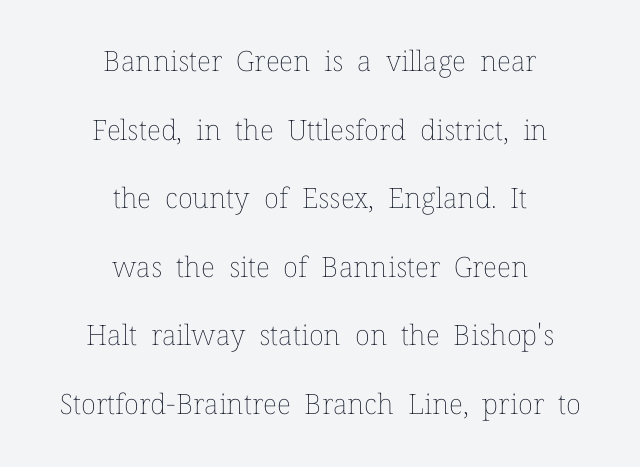
{"italic": "no", "bold": "no", "weight": "thin", "width": "normal", "stroke_contrast": "low", "x_height": "medium", "monospaced": "no", "underline": "no", "align": "center", "line_spacing": "loose", "line_spacing_ratio": 2.45, "letter_spacing": "normal", "letter_spacing_em": 0.0, "glyph_px": 28}
